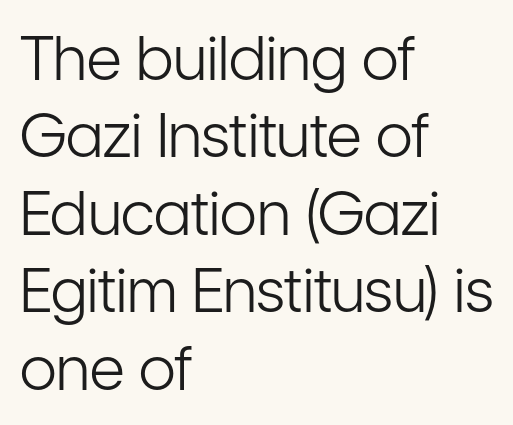
The image shows 61 px light, condensed sans-serif type, upright; set left-aligned, normal line spacing (1.27x), normal letter spacing, not underlined; low stroke contrast and a medium x-height.
